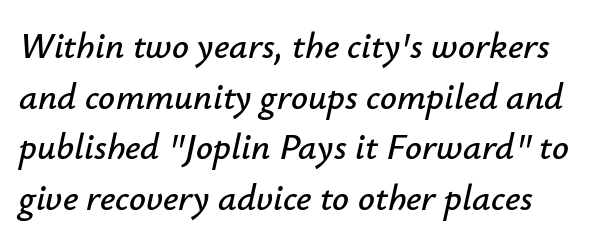
The image shows 37 px text type, italic (leaning right); set normal line spacing (1.37x), normal letter spacing, not underlined; low stroke contrast and a small x-height.
